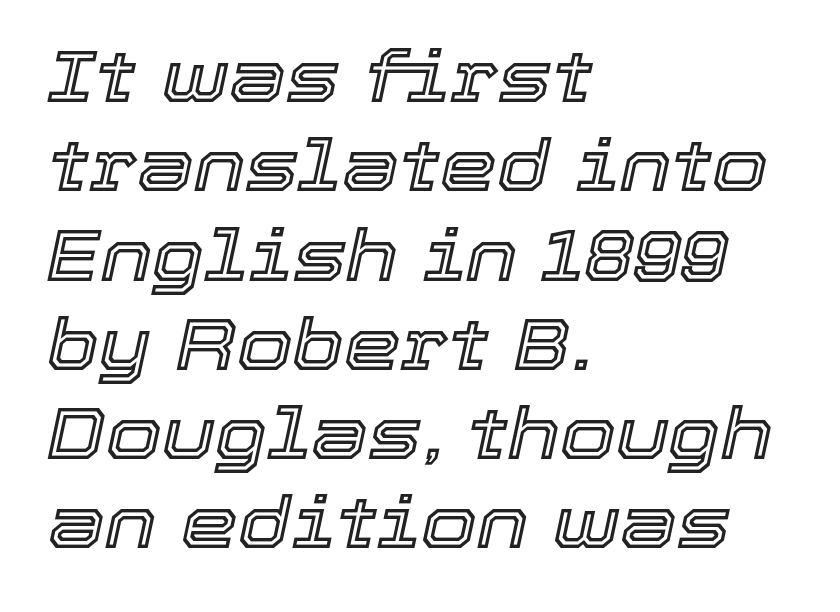
Glance below the letters and you will spot only blank space. In CSS terms this would be text-align: left. The rendering uses natural spacing where letterforms have individual widths. Italic? Definitely — the glyphs are oblique. Spacing between characters is what you'd get straight out of the box.
